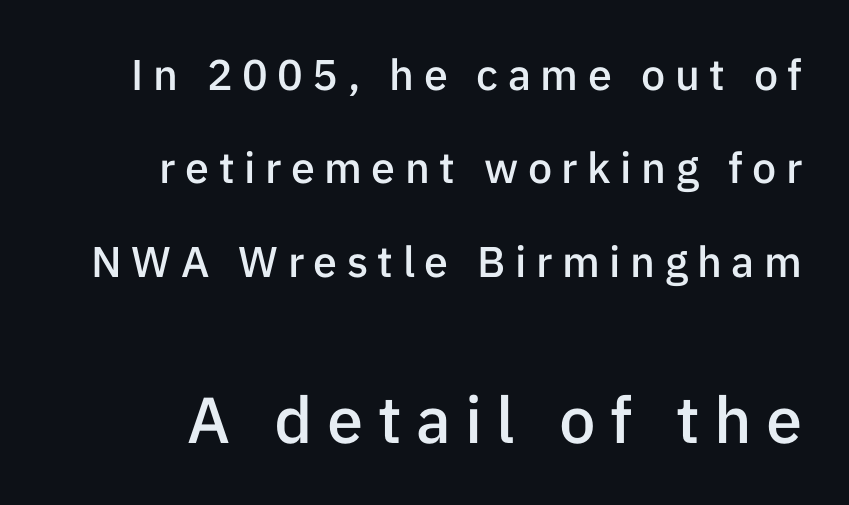
Q: Is the text bold? A: Semi-bold.
Q: Is the text italic (slanted)? A: No, it is upright.
Q: Is the typeface a serif or a sans-serif typeface? A: Sans-serif.
Q: Is the text underlined? A: No.
Q: Is the spacing between letters normal or unusually wide? A: Unusually wide.
Q: Is the spacing between lines tight, normal or loose? A: Loose.
Q: Which block of text is set in a larger size, the first (top) or the second (bottom)? A: The second (bottom) one.
Q: Width (condensed, normal, or wide)? A: Normal.
Q: Stroke contrast? A: Low.
Q: x-height? A: Medium.
Q: Monospaced? A: No.
